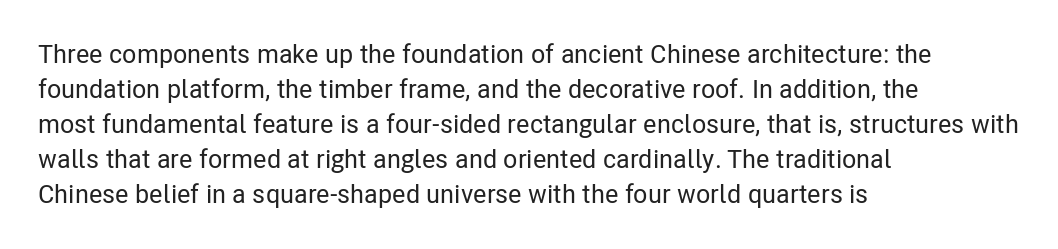
The image shows 26 px text type, upright; set left-aligned, normal line spacing (1.35x), normal letter spacing, not underlined.
